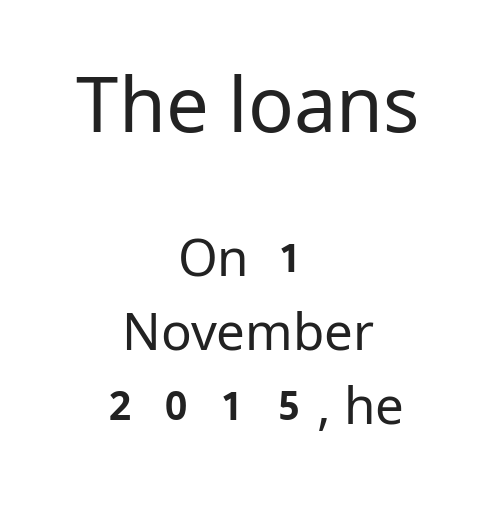
Q: Is the text bold? A: No.
Q: Is the text italic (slanted)? A: No, it is upright.
Q: Is the typeface a serif or a sans-serif typeface? A: Sans-serif.
Q: Is the text underlined? A: No.
Q: How is the paragraph aligned? A: Centered.
Q: Is the spacing between letters normal or unusually wide? A: Normal.
Q: Is the spacing between lines tight, normal or loose? A: Normal.
Q: Which block of text is set in a larger size, the first (top) or the second (bottom)? A: The first (top) one.
Q: Width (condensed, normal, or wide)? A: Normal.
Q: Stroke contrast? A: Low.
Q: x-height? A: Medium.
Q: Monospaced? A: No.
